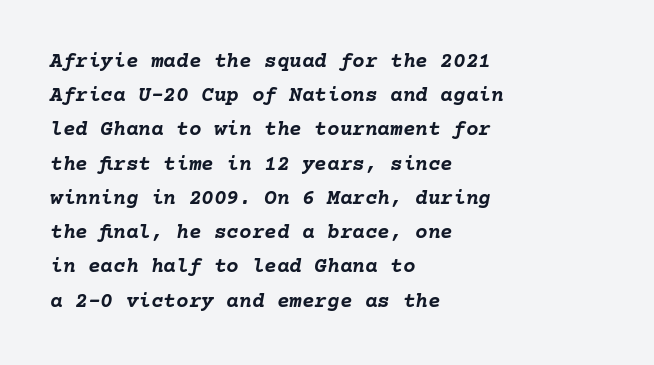
{"italic": "yes", "lean": "right", "slant_degrees": 10, "bold": "yes", "underline": "no", "align": "left", "line_spacing": "normal", "line_spacing_ratio": 1.63, "letter_spacing": "normal", "letter_spacing_em": 0.0, "glyph_px": 21}
